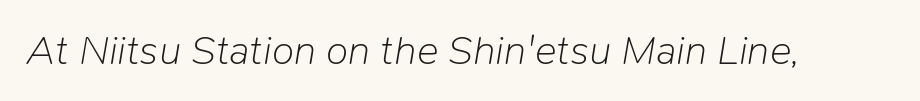
Q: Is the text bold? A: No.
Q: Is the text italic (slanted)? A: Yes, it leans right by about 9 degrees.
Q: Is the text underlined? A: No.
Q: Is the spacing between letters normal or unusually wide? A: Normal.
Q: Width (condensed, normal, or wide)? A: Normal.
Q: Stroke contrast? A: Low.
Q: x-height? A: Medium.
Q: Monospaced? A: No.
